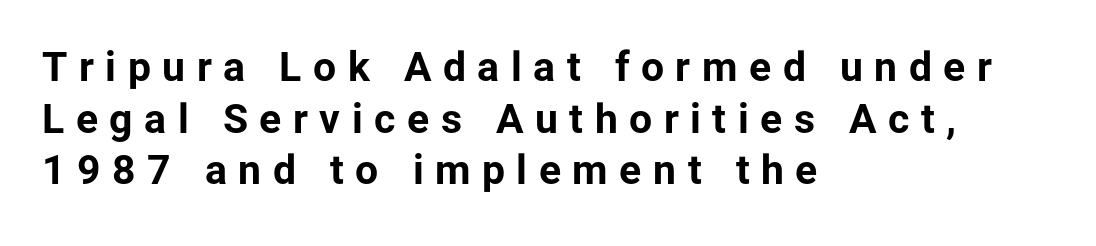
Does extra space separate the letters? Yes, quite a lot of it. The face used here is proportionally spaced, like ordinary book or web type. The lines in this sample share a left origin and differ only in where they stop. No italicization has been applied; the sample stays upright.
